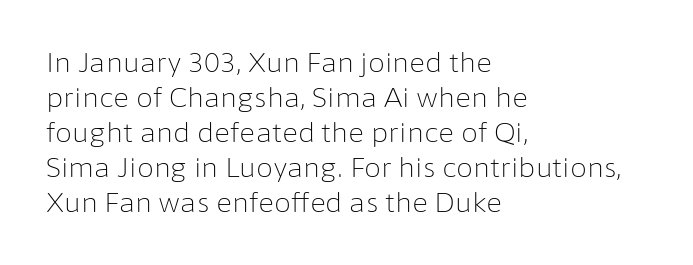
The image shows 27 px text type, upright; set left-aligned, normal line spacing (1.3x), normal letter spacing, not underlined.
